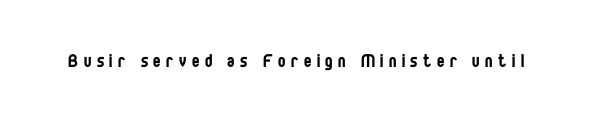
Q: Is the text bold? A: No.
Q: Is the text italic (slanted)? A: No, it is upright.
Q: Is the text underlined? A: No.
Q: Is the spacing between letters normal or unusually wide? A: Unusually wide.
